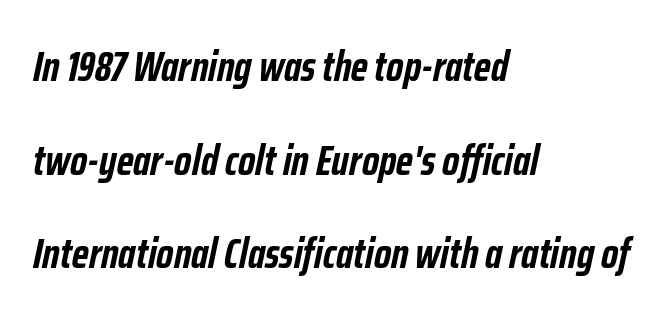
{"italic": "yes", "lean": "right", "slant_degrees": 12, "bold": "yes", "weight": "semibold", "width": "condensed", "stroke_contrast": "low", "x_height": "medium", "monospaced": "no", "underline": "no", "align": "left", "line_spacing": "loose", "line_spacing_ratio": 2.23, "letter_spacing": "normal", "letter_spacing_em": 0.0, "glyph_px": 42}
